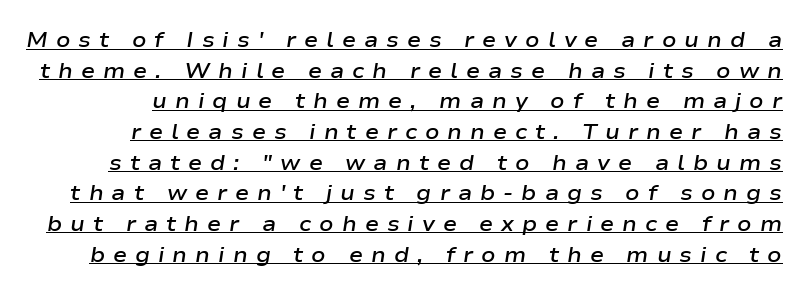
This rendering widens character spacing well past its baseline value. This is underlined copy, the kind a proofreader might mark for attention. Students, observe: this is what conventionally led text looks like. The rendering applies a slant to the glyphs.
